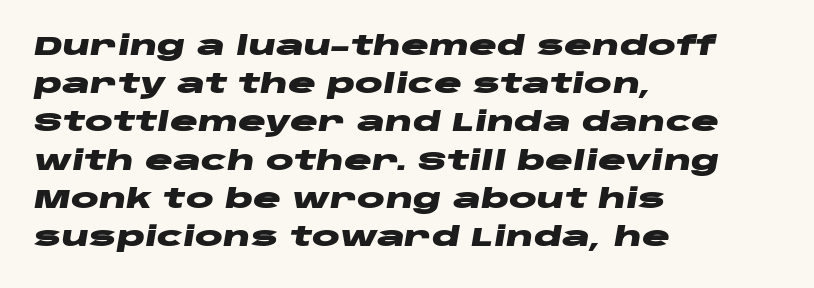
Q: Is the text bold? A: Yes.
Q: Is the text italic (slanted)? A: Yes, it leans right by about 10 degrees.
Q: Is the text underlined? A: No.
Q: How is the paragraph aligned? A: Left-aligned.
Q: Is the spacing between letters normal or unusually wide? A: Normal.
Q: Is the spacing between lines tight, normal or loose? A: Normal.
